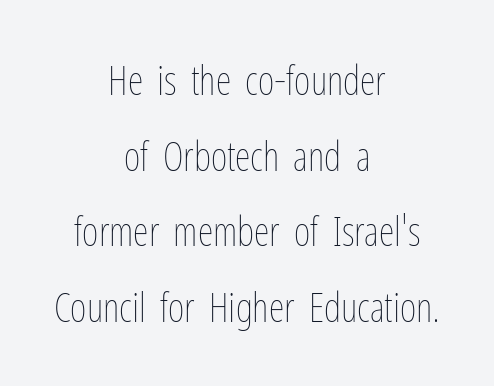
{"italic": "no", "bold": "no", "weight": "thin", "width": "condensed", "stroke_contrast": "low", "x_height": "medium", "monospaced": "no", "underline": "no", "align": "center", "line_spacing_ratio": 1.89, "letter_spacing": "normal", "letter_spacing_em": 0.0, "glyph_px": 40}
